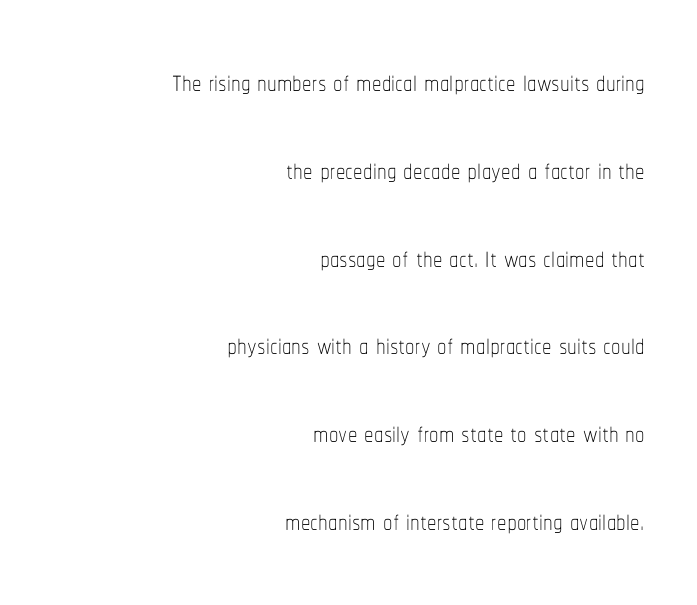
The image shows 38 px thin, condensed type, upright; set right-aligned, loose line spacing (2.31x), normal letter spacing, not underlined; low stroke contrast and a medium x-height.
